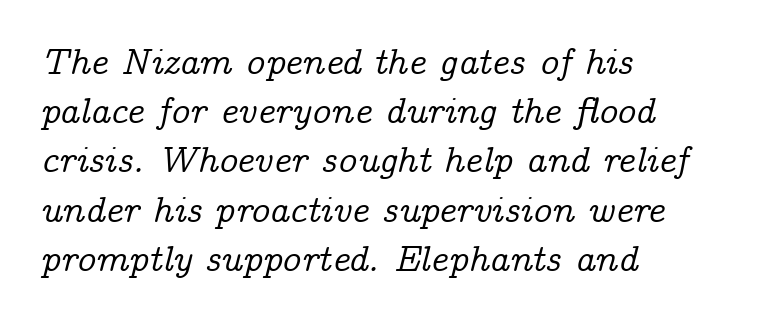
Is the letter spacing exaggerated? No — it looks like the ordinary default. What kind of face is this? One with serifs. The typography opts for an oblique posture over an upright one. Students, observe: this is what conventionally led text looks like. Quick note: underline off.
